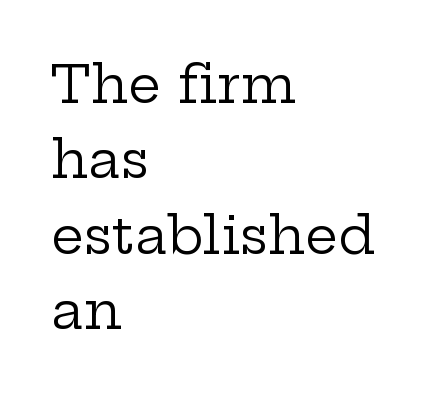
The designer went with a serif here, giving each stem small feet. Vertical stems look standard width or narrower in stroke. Observe the ordinary spacing: letters are neighbours, not strangers. In terms of leading, this rendering sits right in the middle.
